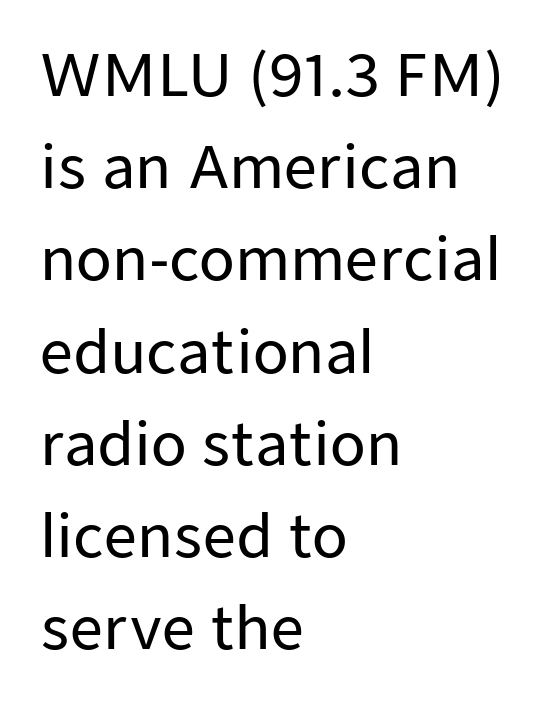
The image shows 58 px sans-serif type, upright; set left-aligned, normal line spacing (1.59x), normal letter spacing, not underlined; low stroke contrast and a medium x-height.
